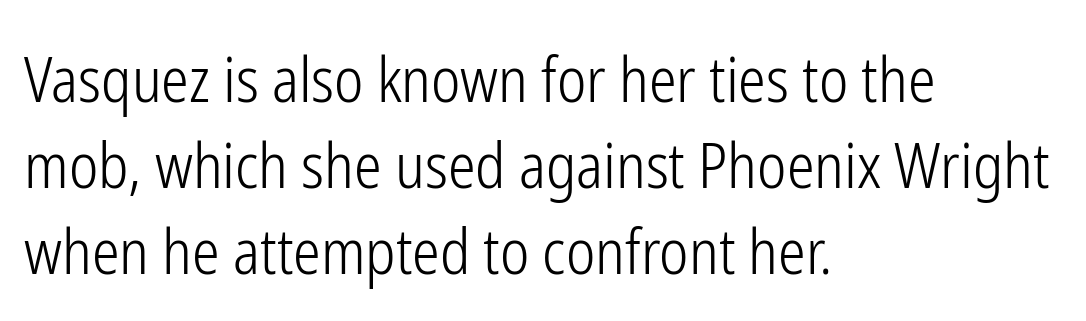
Q: Is the text bold? A: No.
Q: Is the text italic (slanted)? A: No, it is upright.
Q: Is the typeface a serif or a sans-serif typeface? A: Sans-serif.
Q: Is the text underlined? A: No.
Q: How is the paragraph aligned? A: Left-aligned.
Q: Is the spacing between letters normal or unusually wide? A: Normal.
Q: Is the spacing between lines tight, normal or loose? A: Normal.
Q: Width (condensed, normal, or wide)? A: Condensed.
Q: Stroke contrast? A: Low.
Q: x-height? A: Medium.
Q: Monospaced? A: No.
